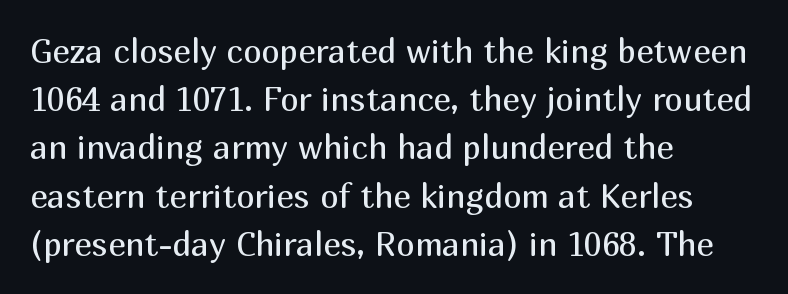
The area under the type is left untouched. The letterforms sit shoulder to shoulder at normal distance. Unlike italic type, these characters show no tilt at all. Is this a fixed-width face? No — the glyphs have proportional, varying widths.
